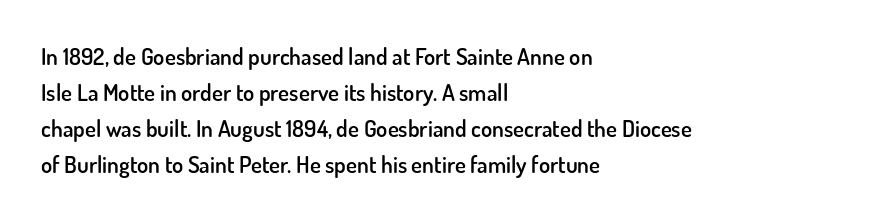
{"italic": "no", "bold": "semi", "underline": "no", "align": "left", "line_spacing": "normal", "line_spacing_ratio": 1.56, "letter_spacing": "normal", "letter_spacing_em": 0.0, "glyph_px": 23}
